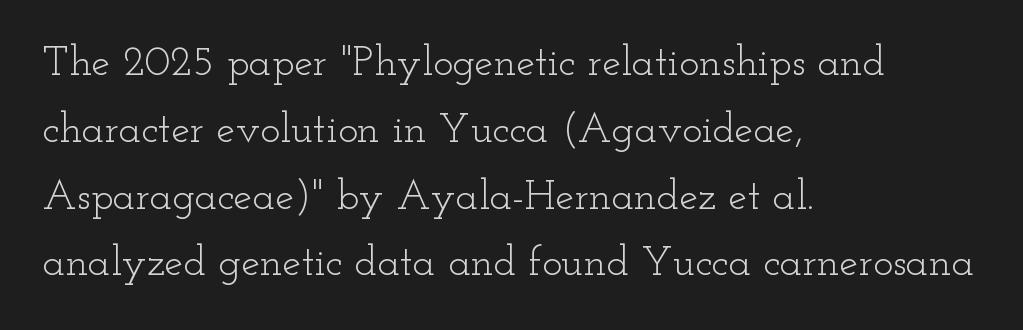
Horizontal bands of white between lines are of average thickness. What stands out about the letter spacing? Nothing — it is the standard amount. Think of a printed novel: that variable character pitch is what you see here. The ragged edge is on the right, which tells us the setting is flush left. In terms of letterform style, serifs are clearly present.
